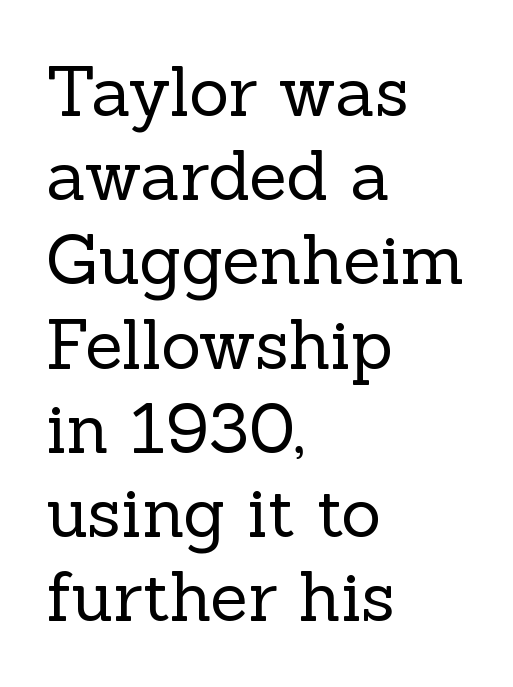
The image shows 69 px regular-weight serif type, upright; set left-aligned, line spacing 1.22x, normal letter spacing, not underlined; a medium x-height.
